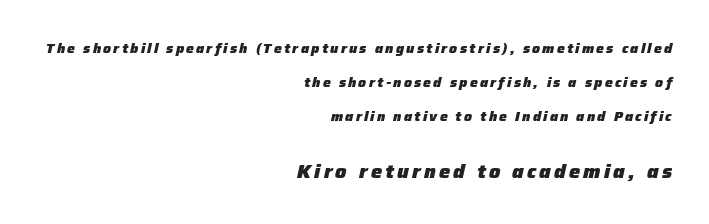
Typographic density is high because the face is bold. Quick note: italic. The leading is generous, giving the passage an open texture. Which margin do the lines hug? The right one — the left edge is uneven.
